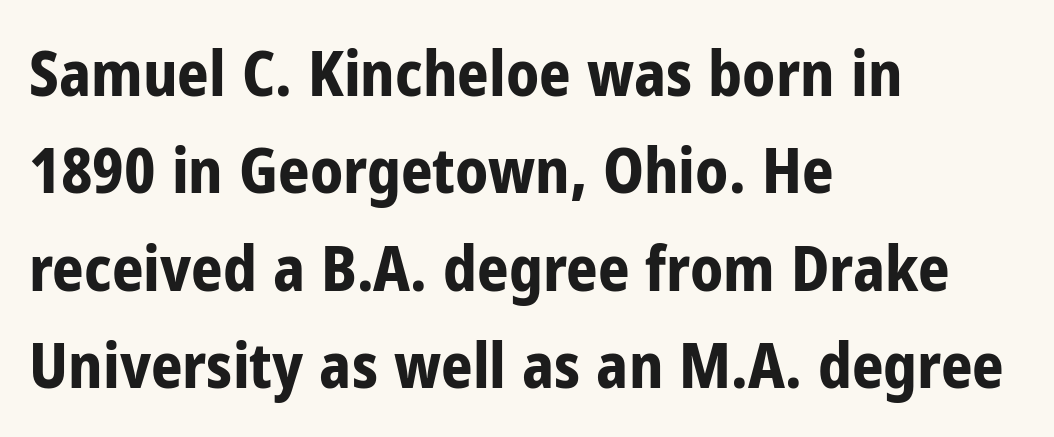
Serif or sans? Sans — the stroke terminals are bare. Teacher's note: observe the even left margin — that is flush-left alignment. The passage shown has conventional tracking throughout. The sample has been set heavy, in full bold. The rendering uses natural spacing where letterforms have individual widths. The passage shown is not underscored anywhere.
